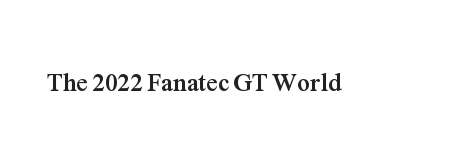
{"italic": "no", "bold": "yes", "underline": "no", "letter_spacing": "normal", "letter_spacing_em": 0.0, "glyph_px": 25}
